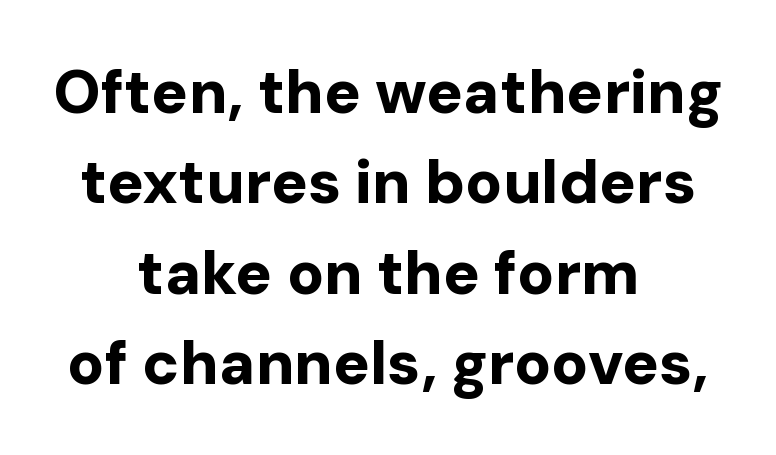
Q: Is the text bold? A: Yes.
Q: Is the text italic (slanted)? A: No, it is upright.
Q: Is the typeface a serif or a sans-serif typeface? A: Sans-serif.
Q: Is the text underlined? A: No.
Q: How is the paragraph aligned? A: Centered.
Q: Is the spacing between letters normal or unusually wide? A: Normal.
Q: Is the spacing between lines tight, normal or loose? A: Normal.
Q: Width (condensed, normal, or wide)? A: Normal.
Q: Stroke contrast? A: Low.
Q: x-height? A: Medium.
Q: Monospaced? A: No.
